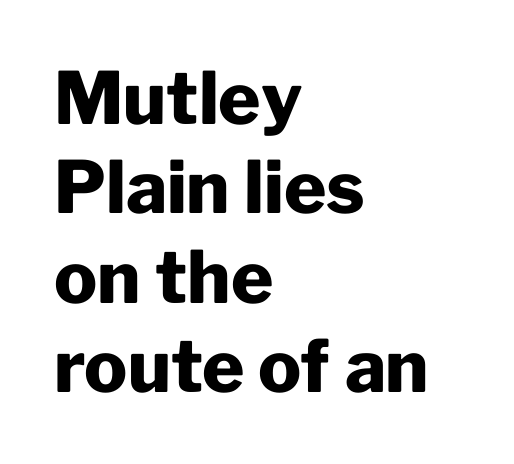
{"serif": "no", "italic": "no", "bold": "yes", "weight": "heavy", "width": "normal", "stroke_contrast": "low", "x_height": "medium", "monospaced": "no", "underline": "no", "align": "left", "line_spacing_ratio": 1.24, "letter_spacing": "normal", "letter_spacing_em": 0.0, "glyph_px": 72}
